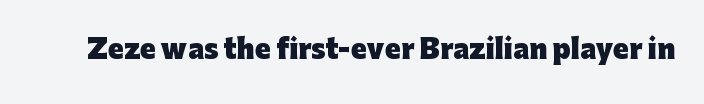
{"italic": "no", "bold": "yes", "underline": "no", "letter_spacing": "normal", "letter_spacing_em": 0.0, "glyph_px": 26}
